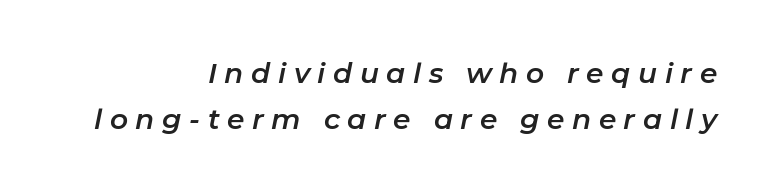
Q: Is the text italic (slanted)? A: Yes, it leans right by about 11 degrees.
Q: Is the text underlined? A: No.
Q: How is the paragraph aligned? A: Right-aligned.
Q: Is the spacing between letters normal or unusually wide? A: Unusually wide.
Q: Is the spacing between lines tight, normal or loose? A: Normal.
Q: Width (condensed, normal, or wide)? A: Normal.
Q: Stroke contrast? A: Low.
Q: x-height? A: Medium.
Q: Monospaced? A: No.
